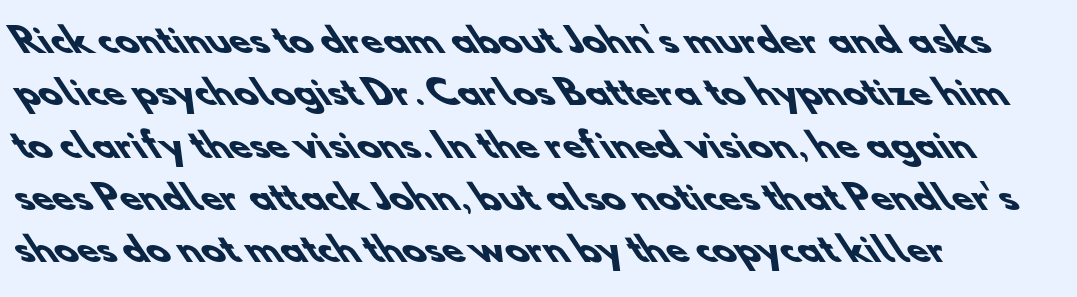
Q: Is the text bold? A: Yes.
Q: Is the typeface a serif or a sans-serif typeface? A: Sans-serif.
Q: Is the text underlined? A: No.
Q: Is the spacing between letters normal or unusually wide? A: Normal.
Q: Is the spacing between lines tight, normal or loose? A: Normal.
Q: Width (condensed, normal, or wide)? A: Normal.
Q: Stroke contrast? A: Low.
Q: x-height? A: Small.
Q: Monospaced? A: No.
